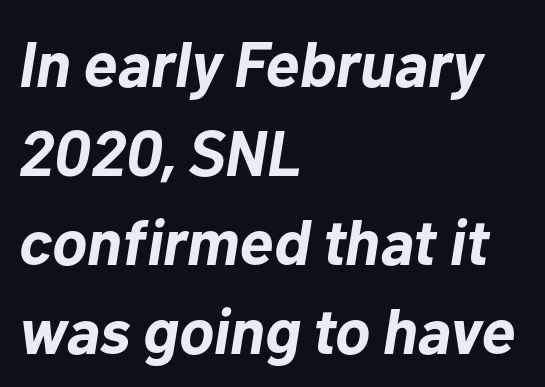
The image shows 64 px bold type, italic (leaning right); set left-aligned, normal line spacing (1.39x), normal letter spacing, not underlined; low stroke contrast and a medium x-height.
